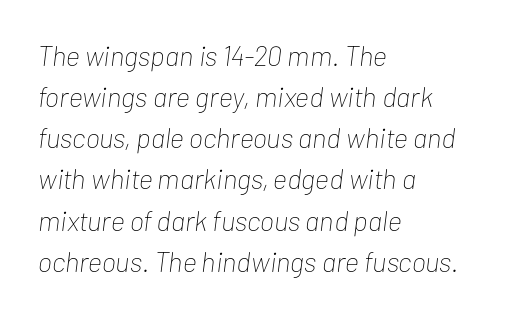
Q: Is the text bold? A: No.
Q: Is the text italic (slanted)? A: Yes, it leans right by about 7 degrees.
Q: Is the text underlined? A: No.
Q: How is the paragraph aligned? A: Left-aligned.
Q: Is the spacing between letters normal or unusually wide? A: Normal.
Q: Is the spacing between lines tight, normal or loose? A: Normal.
Q: Width (condensed, normal, or wide)? A: Condensed.
Q: Stroke contrast? A: Low.
Q: x-height? A: Medium.
Q: Monospaced? A: No.
